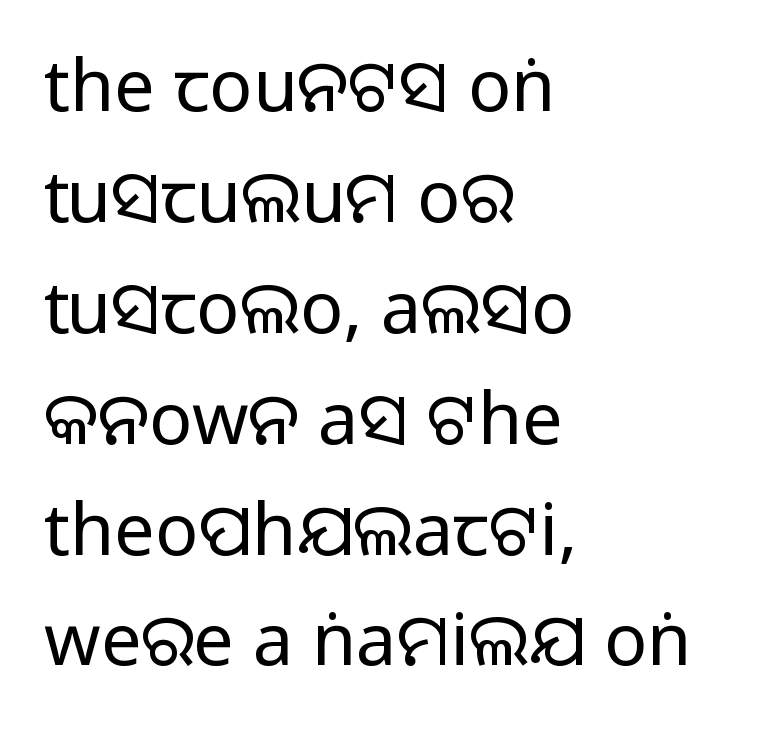
The setting favours the left margin, as ordinary paragraphs usually do. Regarding serifs, this sample does without them. Think of a printed novel: that variable character pitch is what you see here. Posture: straight, roman, zero tilt. How are the letters spaced? Ordinarily, with no added tracking. Nobody drew a line under any word here.
